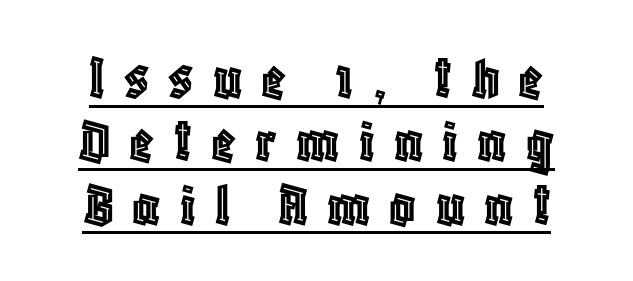
{"italic": "no", "width": "condensed", "x_height": "large", "monospaced": "no", "underline": "yes", "align": "center", "line_spacing": "tight", "line_spacing_ratio": 0.99, "letter_spacing": "wide", "letter_spacing_em": 0.3, "glyph_px": 64}
